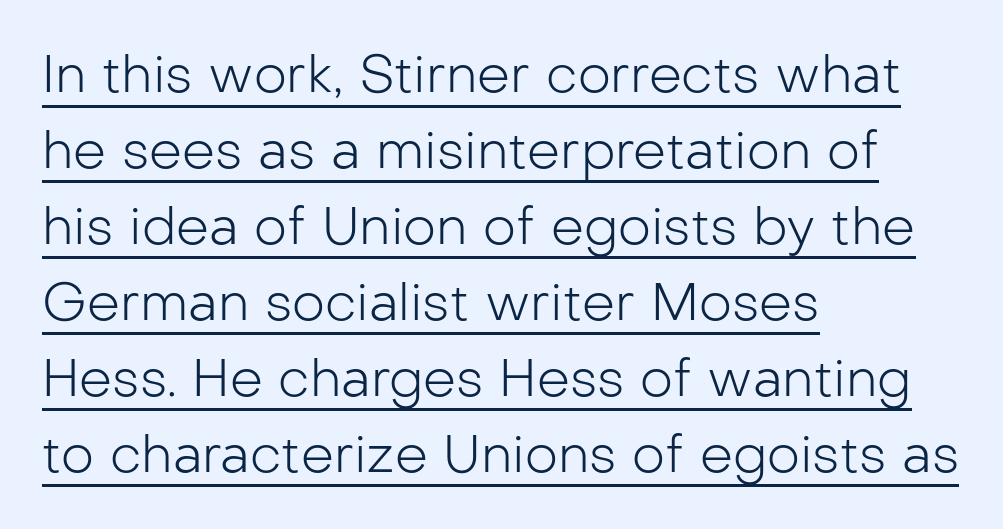
{"serif": "no", "italic": "no", "bold": "no", "weight": "light", "width": "normal", "stroke_contrast": "low", "x_height": "medium", "monospaced": "no", "underline": "yes", "align": "left", "line_spacing": "normal", "line_spacing_ratio": 1.46, "letter_spacing": "normal", "letter_spacing_em": 0.0, "glyph_px": 52}
